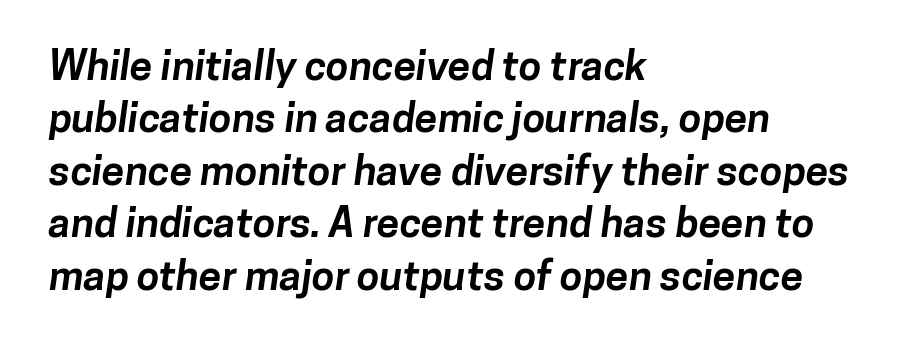
The image shows 41 px bold sans-serif type; set left-aligned, normal line spacing (1.28x), normal letter spacing, not underlined; low stroke contrast and a medium x-height.
